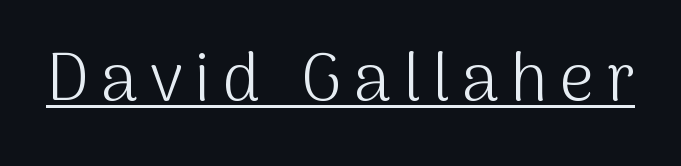
Nope, no serifs anywhere on these letters. Looks like regular typesetting: each glyph gets only the width it needs. Is there an underline? Yes — a line sits under the letters. A roman cut, with each character standing at attention. Vertical stems look standard width or narrower in stroke.
